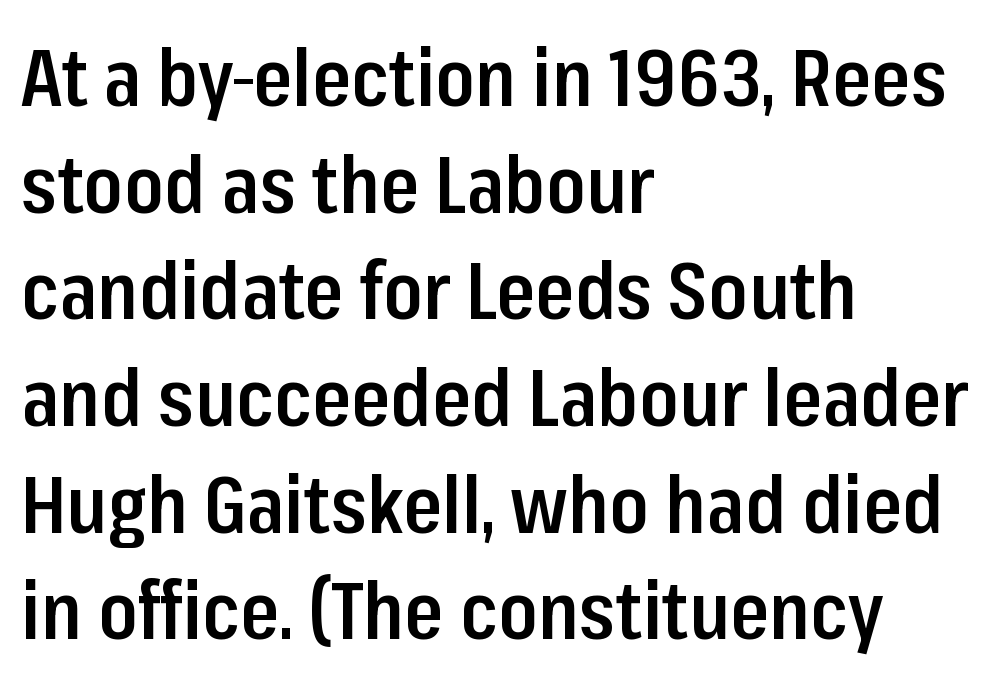
Q: Is the text bold? A: Semi-bold.
Q: Is the text italic (slanted)? A: No, it is upright.
Q: Is the typeface a serif or a sans-serif typeface? A: Sans-serif.
Q: Is the text underlined? A: No.
Q: How is the paragraph aligned? A: Left-aligned.
Q: Is the spacing between letters normal or unusually wide? A: Normal.
Q: Is the spacing between lines tight, normal or loose? A: Normal.
Q: Width (condensed, normal, or wide)? A: Condensed.
Q: Stroke contrast? A: Low.
Q: x-height? A: Medium.
Q: Monospaced? A: No.
